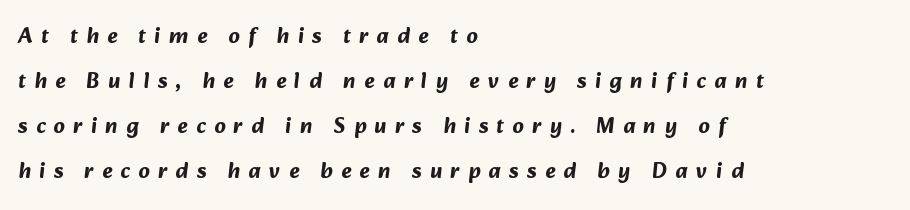
Q: Is the text bold? A: Yes.
Q: Is the text underlined? A: No.
Q: How is the paragraph aligned? A: Left-aligned.
Q: Is the spacing between letters normal or unusually wide? A: Unusually wide.
Q: Is the spacing between lines tight, normal or loose? A: Loose.
